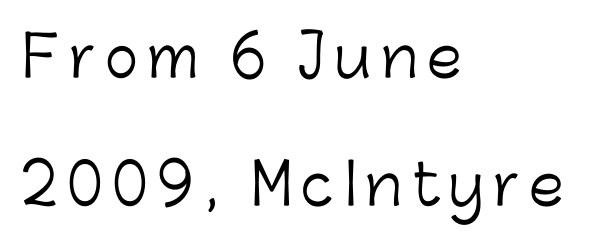
The image shows 56 px light sans-serif type, upright; set left-aligned, loose line spacing (2.29x), not underlined; low stroke contrast and a medium x-height.
